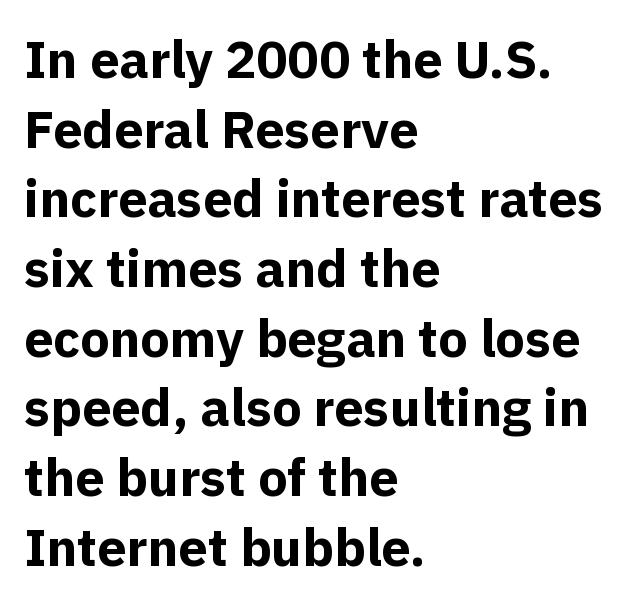
The image shows 52 px bold sans-serif type, upright; set left-aligned, normal line spacing (1.34x), normal letter spacing, not underlined; a medium x-height.
